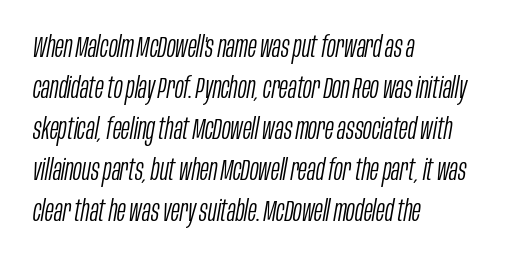
{"italic": "yes", "lean": "right", "slant_degrees": 10, "bold": "no", "weight": "light", "width": "condensed", "stroke_contrast": "low", "x_height": "large", "monospaced": "no", "underline": "no", "align": "left", "line_spacing": "normal", "line_spacing_ratio": 1.41, "letter_spacing": "normal", "letter_spacing_em": 0.0, "glyph_px": 29}
